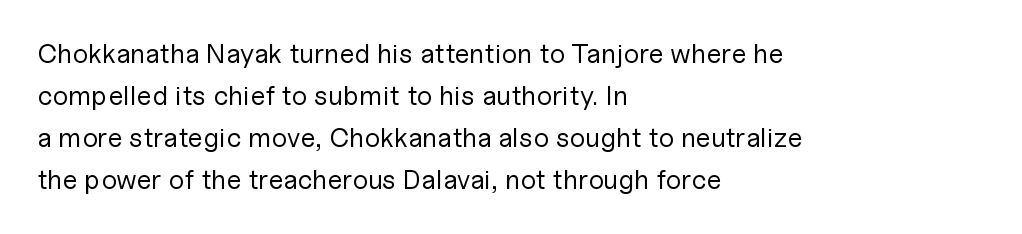
Each new line begins a customary step beneath the previous one. The passage shown is not underscored anywhere. Weight: not bold — regular or lighter. Nope, not italic — everything's standing straight. A classic flush-left, rag-right setting is used for this passage.
